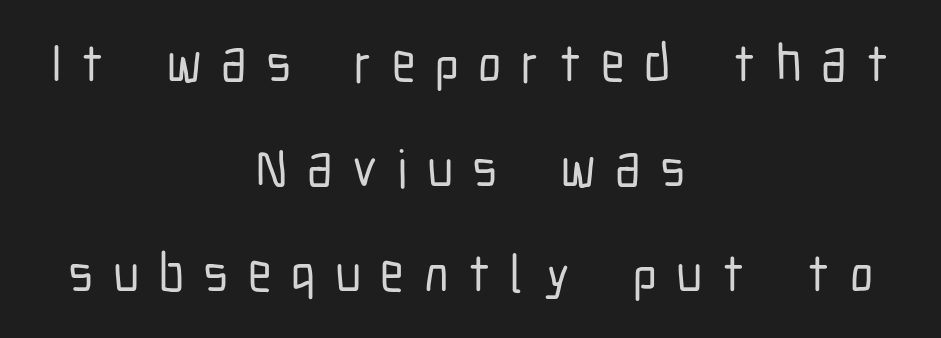
Q: Is the text italic (slanted)? A: No, it is upright.
Q: Is the typeface a serif or a sans-serif typeface? A: Sans-serif.
Q: Is the text underlined? A: No.
Q: How is the paragraph aligned? A: Centered.
Q: Is the spacing between letters normal or unusually wide? A: Unusually wide.
Q: Is the spacing between lines tight, normal or loose? A: Loose.
Q: Width (condensed, normal, or wide)? A: Condensed.
Q: Stroke contrast? A: Low.
Q: x-height? A: Medium.
Q: Monospaced? A: No.
